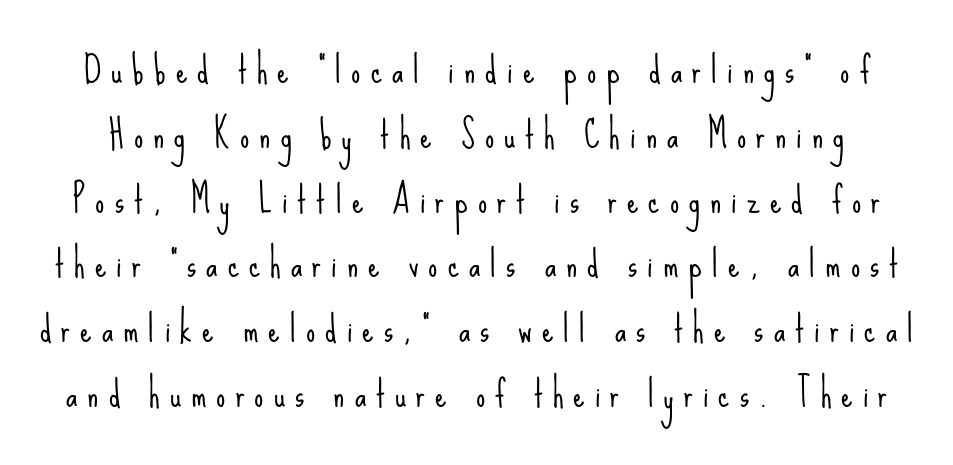
Q: Is the text bold? A: No.
Q: Is the text italic (slanted)? A: No, it is upright.
Q: Is the typeface a serif or a sans-serif typeface? A: Sans-serif.
Q: Is the text underlined? A: No.
Q: Is the spacing between letters normal or unusually wide? A: Unusually wide.
Q: Width (condensed, normal, or wide)? A: Condensed.
Q: Stroke contrast? A: Low.
Q: x-height? A: Small.
Q: Monospaced? A: No.
